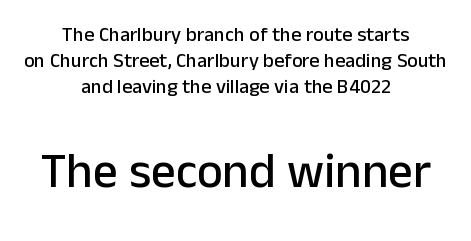
Grotesque or geometric, the face here clearly has no serifs. These lines keep a tight, regular rhythm from letter to letter. The face used here is proportionally spaced, like ordinary book or web type. Size hierarchy here favors the trailing block over the leading one. Underlining? Definitely not there. Regarding leading, the lines here are spaced in the standard way.
